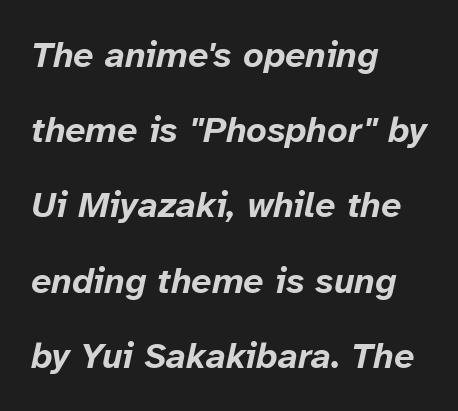
Q: Is the text bold? A: Yes.
Q: Is the text italic (slanted)? A: Yes, it leans right by about 12 degrees.
Q: Is the text underlined? A: No.
Q: How is the paragraph aligned? A: Left-aligned.
Q: Is the spacing between letters normal or unusually wide? A: Normal.
Q: Is the spacing between lines tight, normal or loose? A: Loose.
Q: Width (condensed, normal, or wide)? A: Normal.
Q: Stroke contrast? A: Low.
Q: x-height? A: Medium.
Q: Monospaced? A: No.
